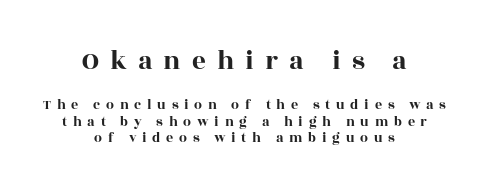
The image shows 27 px text type, upright; set centered, line spacing 1.18x, unusually wide letter spacing (+0.41 em), not underlined; the first (top) block is 1.93x larger.
